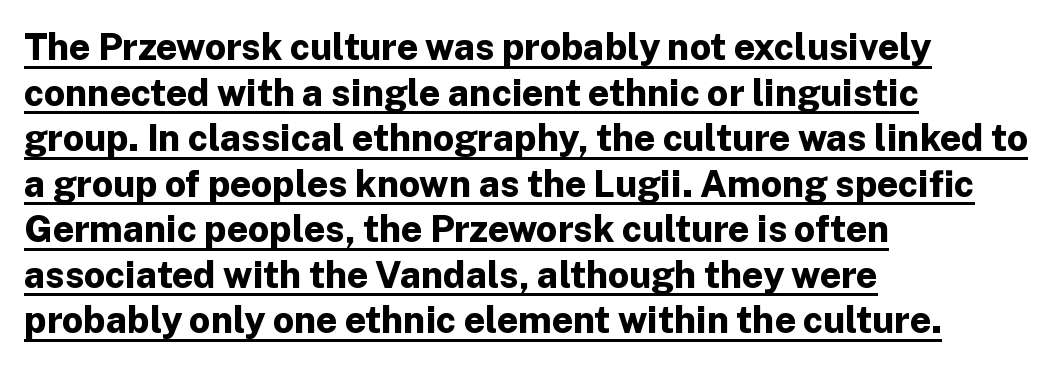
Q: Is the text bold? A: Yes.
Q: Is the text italic (slanted)? A: No, it is upright.
Q: Is the typeface a serif or a sans-serif typeface? A: Sans-serif.
Q: Is the text underlined? A: Yes.
Q: How is the paragraph aligned? A: Left-aligned.
Q: Is the spacing between letters normal or unusually wide? A: Normal.
Q: Width (condensed, normal, or wide)? A: Normal.
Q: Stroke contrast? A: Low.
Q: x-height? A: Medium.
Q: Monospaced? A: No.
